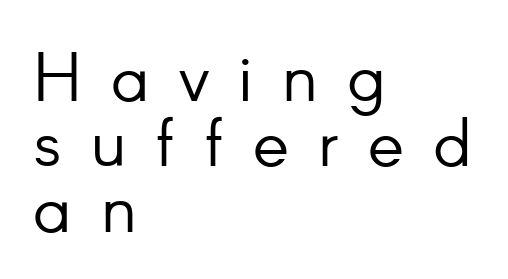
The block of text is dense from top to bottom, with scant space between rows. The typeface chosen for these lines omits serifs. No letter is thick-stroked: the sample isn't bold. The letters advance in unequal steps, a hallmark of proportional type.
